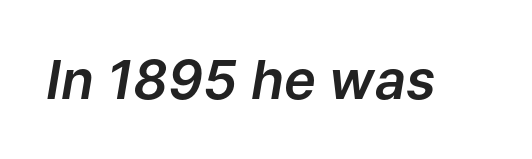
The image shows 54 px text type, italic (leaning right); set normal letter spacing, not underlined; low stroke contrast and a medium x-height.
